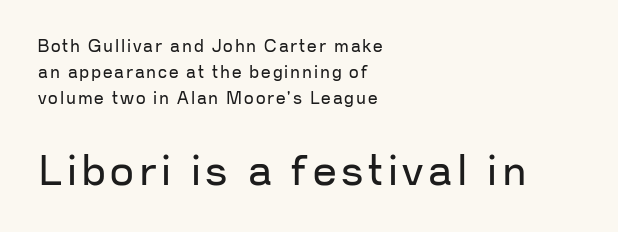
{"serif": "no", "italic": "no", "bold": "no", "weight": "regular", "width": "normal", "stroke_contrast": "low", "x_height": "medium", "monospaced": "no", "underline": "no", "align": "left", "line_spacing": "normal", "line_spacing_ratio": 1.54, "larger_block": "second", "size_ratio": 2.47, "glyph_px": 42}
